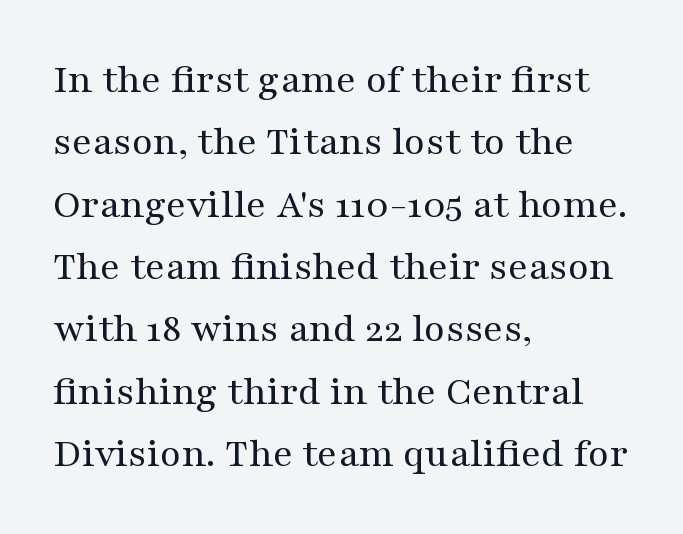
Q: Is the text bold? A: No.
Q: Is the text italic (slanted)? A: No, it is upright.
Q: Is the typeface a serif or a sans-serif typeface? A: Serif.
Q: Is the text underlined? A: No.
Q: How is the paragraph aligned? A: Left-aligned.
Q: Is the spacing between letters normal or unusually wide? A: Normal.
Q: Is the spacing between lines tight, normal or loose? A: Normal.
Q: Width (condensed, normal, or wide)? A: Wide.
Q: Stroke contrast? A: Medium.
Q: x-height? A: Medium.
Q: Monospaced? A: No.
